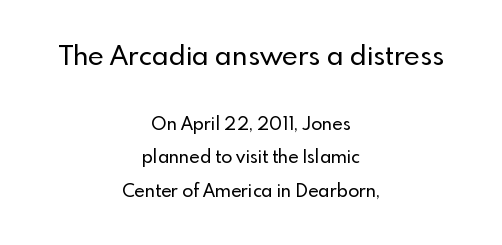
The image shows 27 px text type, upright; set centered, line spacing 1.86x, normal letter spacing, not underlined; the first (top) block is 1.5x larger.
